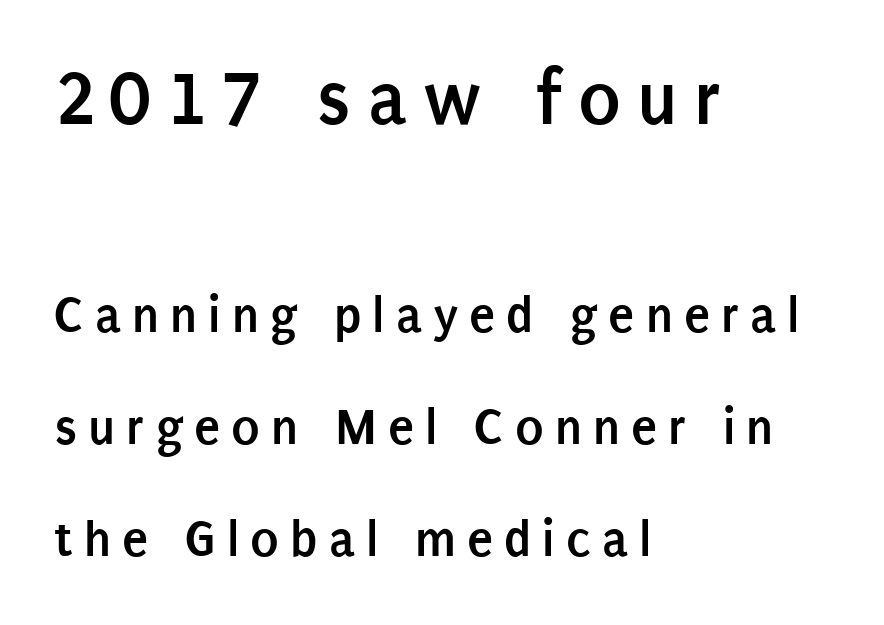
Q: Is the text bold? A: Yes.
Q: Is the text italic (slanted)? A: No, it is upright.
Q: Is the typeface a serif or a sans-serif typeface? A: Sans-serif.
Q: Is the text underlined? A: No.
Q: How is the paragraph aligned? A: Left-aligned.
Q: Is the spacing between letters normal or unusually wide? A: Unusually wide.
Q: Is the spacing between lines tight, normal or loose? A: Loose.
Q: Which block of text is set in a larger size, the first (top) or the second (bottom)? A: The first (top) one.
Q: Width (condensed, normal, or wide)? A: Condensed.
Q: Stroke contrast? A: Low.
Q: x-height? A: Large.
Q: Monospaced? A: No.
